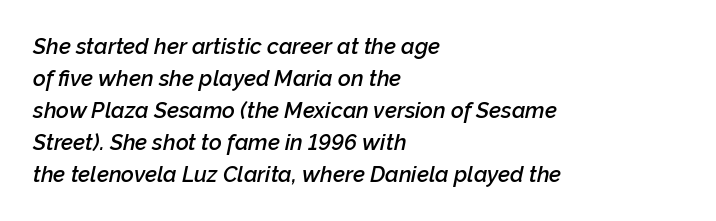
The image shows 22 px text type, italic (leaning right); set left-aligned, normal line spacing (1.45x), normal letter spacing, not underlined.
